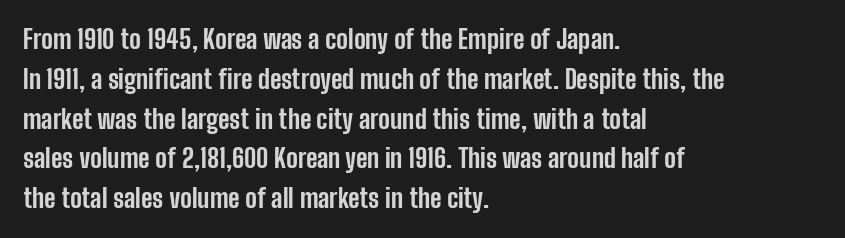
Q: Is the text bold? A: Yes.
Q: Is the text italic (slanted)? A: No, it is upright.
Q: Is the text underlined? A: No.
Q: How is the paragraph aligned? A: Left-aligned.
Q: Is the spacing between letters normal or unusually wide? A: Normal.
Q: Is the spacing between lines tight, normal or loose? A: Normal.
